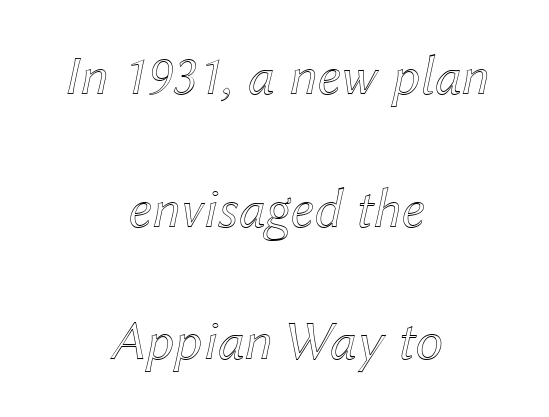
The text carries the slant typical of an italic or oblique font. The face used here is proportionally spaced, like ordinary book or web type. Any mark beneath the type? The region is blank. If you measured baseline to baseline, you'd find a long distance. The face used here is rendered with its standard letterfit.
